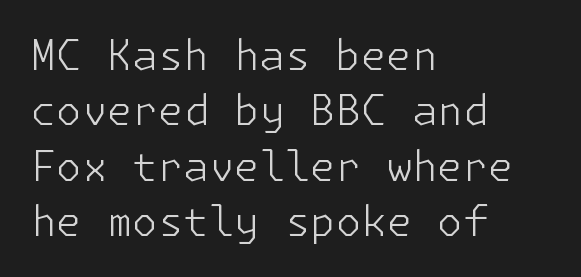
Leading matches the norm, producing a regular column. The passage shown is not underscored anywhere. Is this a heavy cut? Hardly; it is regular or lighter. Each letter's strokes conclude bluntly, with no projecting serifs. Nope, not italic — everything's standing straight.
